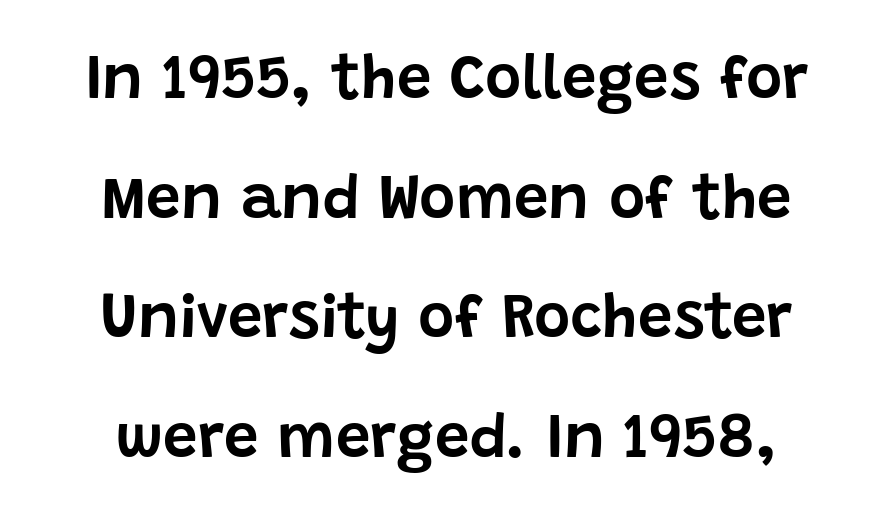
The image shows 62 px sans-serif type, upright; set loose line spacing (1.93x), normal letter spacing, not underlined; low stroke contrast and a large x-height.
